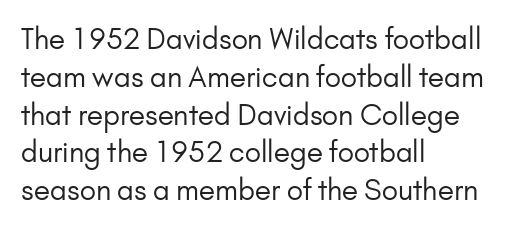
The typesetting does not lean heavy: it is not bold. Stroke terminals: plain, sans-serif. This rendering leaves character spacing at its baseline value. Unmarked baselines from the first word to the last. The text block is weighted toward the left margin, trailing off unevenly rightward. Characters remain perfectly vertical along every line.
